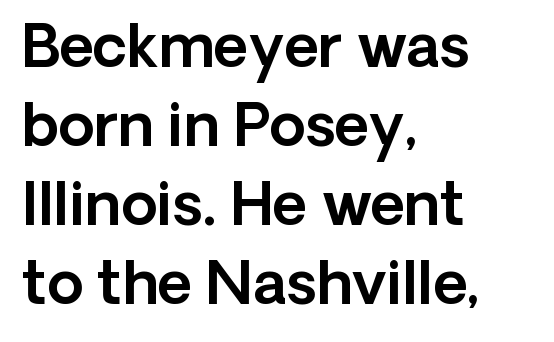
{"serif": "no", "italic": "no", "width": "normal", "x_height": "medium", "monospaced": "no", "underline": "no", "align": "left", "line_spacing": "normal", "line_spacing_ratio": 1.34, "letter_spacing": "normal", "letter_spacing_em": 0.0, "glyph_px": 59}
